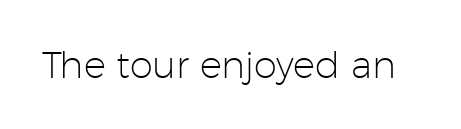
{"serif": "no", "italic": "no", "bold": "no", "weight": "light", "width": "normal", "stroke_contrast": "low", "x_height": "medium", "monospaced": "no", "underline": "no", "letter_spacing": "normal", "letter_spacing_em": 0.0, "glyph_px": 37}
